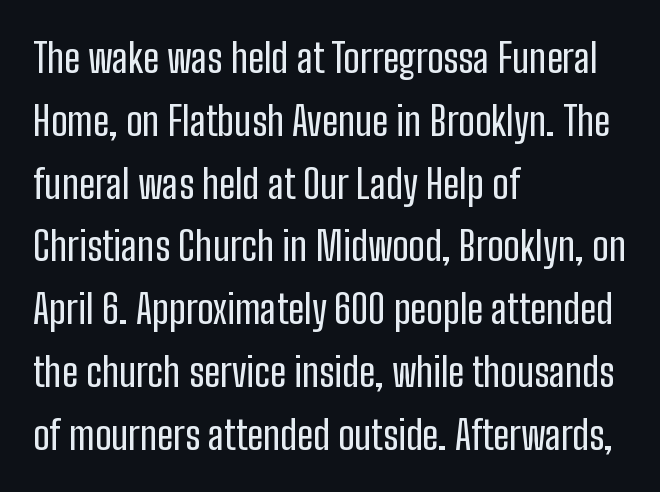
The image shows 40 px condensed sans-serif type, upright; set left-aligned, normal line spacing (1.57x), normal letter spacing, not underlined; low stroke contrast and a medium x-height.
